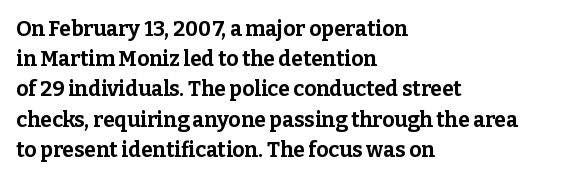
{"italic": "no", "bold": "yes", "underline": "no", "align": "left", "line_spacing": "normal", "line_spacing_ratio": 1.44, "letter_spacing": "normal", "letter_spacing_em": 0.0, "glyph_px": 21}
